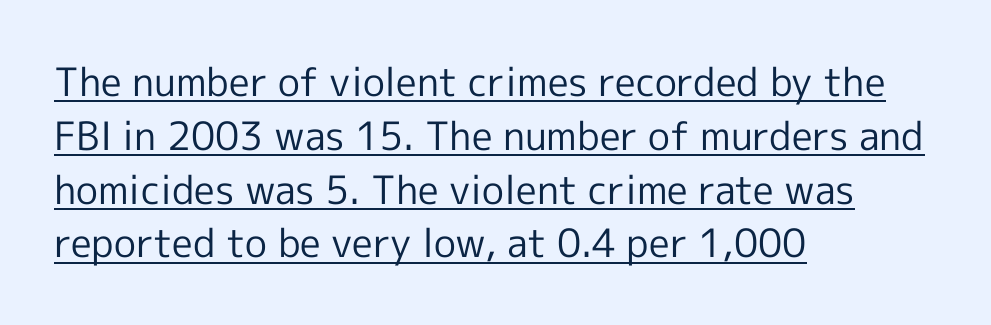
{"serif": "no", "italic": "no", "bold": "no", "weight": "regular", "width": "normal", "x_height": "medium", "monospaced": "no", "underline": "yes", "align": "left", "line_spacing": "normal", "line_spacing_ratio": 1.38, "letter_spacing": "normal", "letter_spacing_em": 0.0, "glyph_px": 39}
